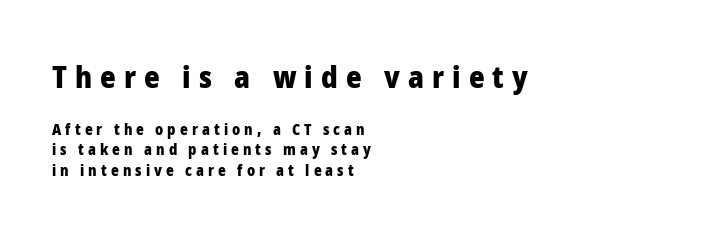
A typesetter would label this face a sans. Regarding leading, the lines here are spaced in the standard way. What stands out about the letter spacing? Its width — letters are far apart. Caption: bold face, heavy strokes.
